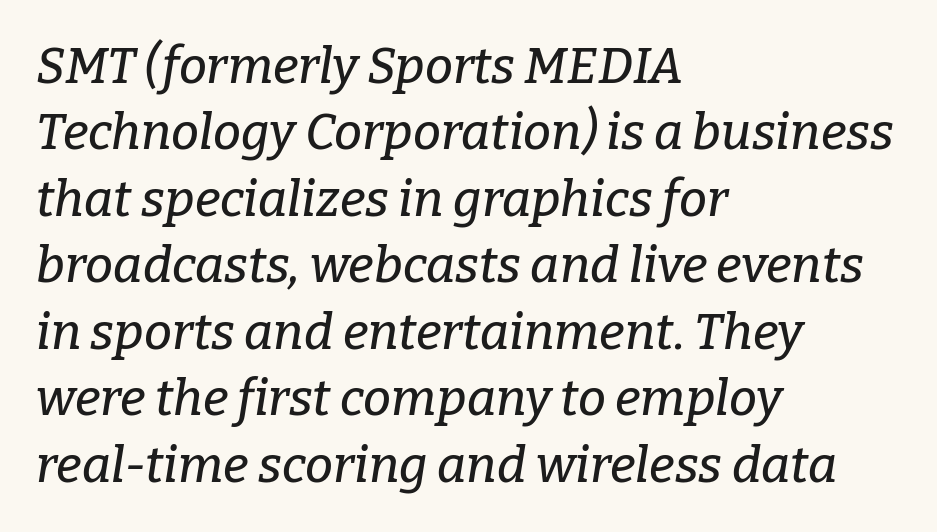
The image shows 50 px serif type, italic (leaning right); set left-aligned, normal line spacing (1.33x), normal letter spacing, not underlined; low stroke contrast and a medium x-height.
